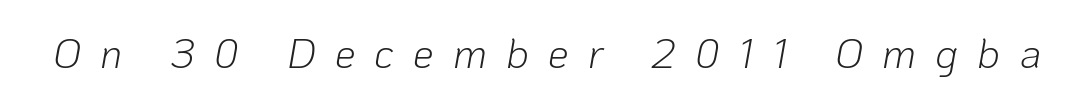
Q: Is the text bold? A: No.
Q: Is the text italic (slanted)? A: Yes, it leans right by about 10 degrees.
Q: Is the text underlined? A: No.
Q: Is the spacing between letters normal or unusually wide? A: Unusually wide.
Q: Width (condensed, normal, or wide)? A: Normal.
Q: Stroke contrast? A: Low.
Q: x-height? A: Medium.
Q: Monospaced? A: No.
